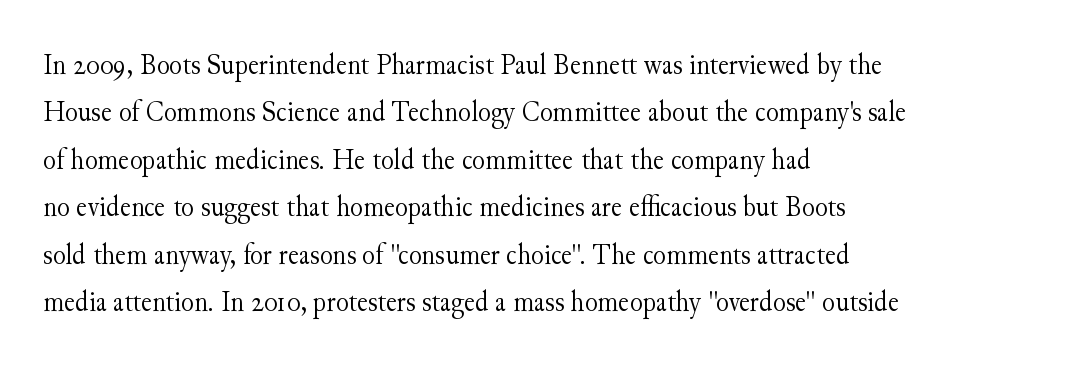
{"serif": "yes", "italic": "no", "bold": "no", "weight": "light", "width": "normal", "stroke_contrast": "medium", "x_height": "small", "monospaced": "no", "underline": "no", "align": "left", "line_spacing": "normal", "line_spacing_ratio": 1.58, "letter_spacing": "normal", "letter_spacing_em": 0.0, "glyph_px": 30}
